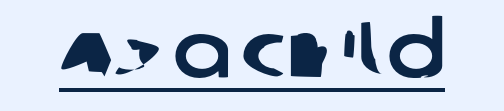
The image shows 78 px sans-serif type; set normal letter spacing, underlined; low stroke contrast and a large x-height.
